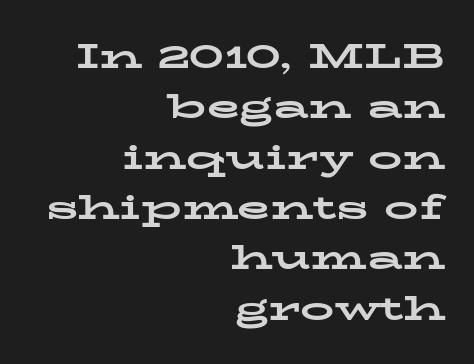
Q: Is the text bold? A: Yes.
Q: Is the text italic (slanted)? A: No, it is upright.
Q: Is the typeface a serif or a sans-serif typeface? A: Serif.
Q: Is the text underlined? A: No.
Q: How is the paragraph aligned? A: Right-aligned.
Q: Is the spacing between letters normal or unusually wide? A: Normal.
Q: Is the spacing between lines tight, normal or loose? A: Normal.
Q: Width (condensed, normal, or wide)? A: Wide.
Q: Stroke contrast? A: Low.
Q: x-height? A: Medium.
Q: Monospaced? A: No.
